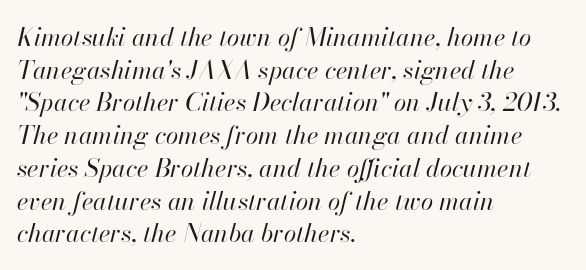
Q: Is the text bold? A: No.
Q: Is the text italic (slanted)? A: Yes, it leans right by about 13 degrees.
Q: Is the text underlined? A: No.
Q: How is the paragraph aligned? A: Left-aligned.
Q: Is the spacing between letters normal or unusually wide? A: Normal.
Q: Is the spacing between lines tight, normal or loose? A: Normal.
